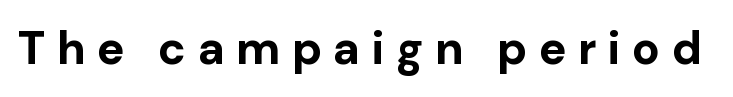
{"serif": "no", "italic": "no", "bold": "yes", "weight": "bold", "width": "normal", "stroke_contrast": "low", "x_height": "medium", "monospaced": "no", "underline": "no", "letter_spacing": "wide", "letter_spacing_em": 0.25, "glyph_px": 46}
